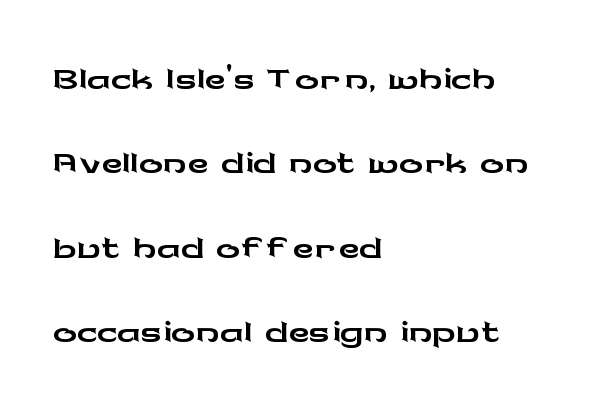
Q: Is the text italic (slanted)? A: No, it is upright.
Q: Is the typeface a serif or a sans-serif typeface? A: Sans-serif.
Q: Is the text underlined? A: No.
Q: How is the paragraph aligned? A: Left-aligned.
Q: Is the spacing between letters normal or unusually wide? A: Normal.
Q: Is the spacing between lines tight, normal or loose? A: Normal.
Q: Width (condensed, normal, or wide)? A: Wide.
Q: Stroke contrast? A: Low.
Q: x-height? A: Medium.
Q: Monospaced? A: No.
